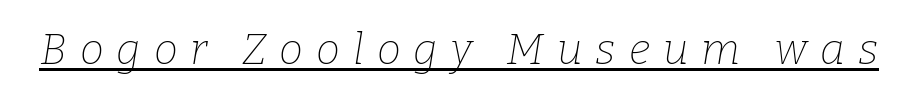
A typesetter would call this proportional, since set widths differ per character. The passage shown is not bold in any degree. A typographer would call this underscored text. A typesetter would mark this as italic. Serif or sans? Serif — the stroke terminals have little feet. Students, note that the glyphs here are deliberately spaced far apart.
